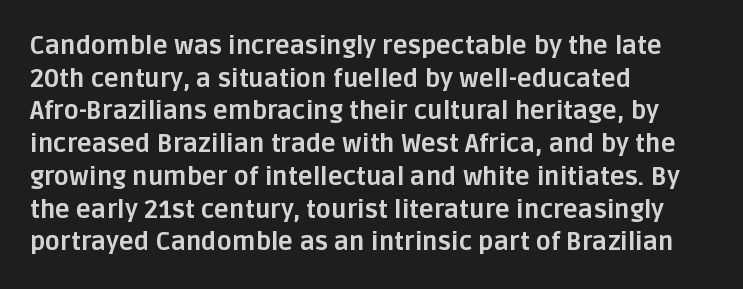
Q: Is the text bold? A: Yes.
Q: Is the text italic (slanted)? A: No, it is upright.
Q: Is the text underlined? A: No.
Q: How is the paragraph aligned? A: Left-aligned.
Q: Is the spacing between letters normal or unusually wide? A: Normal.
Q: Is the spacing between lines tight, normal or loose? A: Normal.
